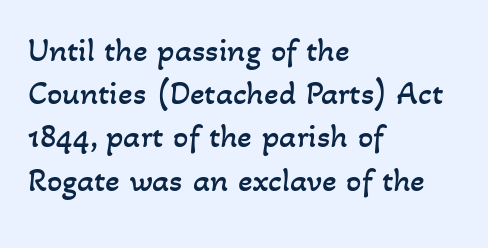
The image shows 34 px regular-weight type; set left-aligned, normal line spacing (1.27x), normal letter spacing, not underlined; low stroke contrast and a small x-height.
